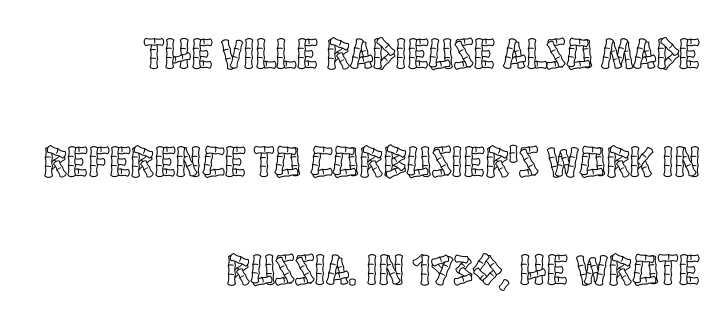
Notice how the stems are strictly vertical — no italics here. Quick note: underline off. The letters advance in unequal steps, a hallmark of proportional type. Inter-character spacing is left at the font's built-in metrics. Layout note: lines flush right.
